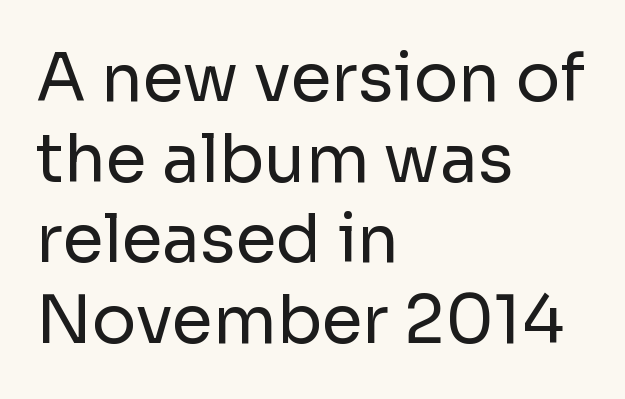
Weight: in the light-to-regular range. Each letter keeps its own natural width here, so spacing adapts to shape. To sum up the face: it is a sans, with no serifs. Honestly, there is no underline to notice here at all. If you drew a line through each stem, it would be perfectly vertical.
